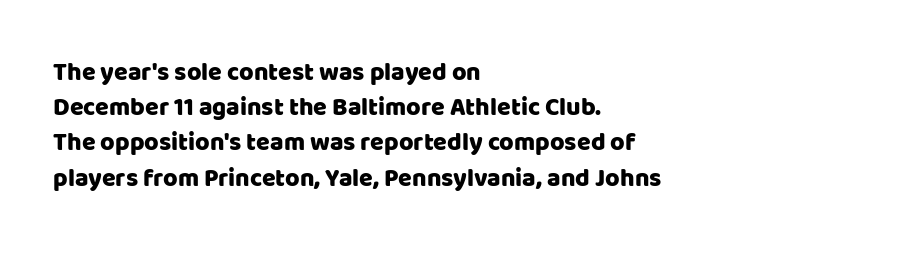
{"italic": "no", "underline": "no", "align": "left", "line_spacing": "normal", "line_spacing_ratio": 1.41, "letter_spacing": "normal", "letter_spacing_em": 0.0, "glyph_px": 25}
